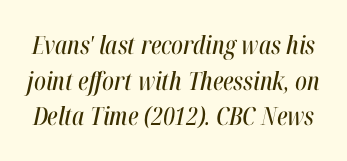
The image shows 25 px text type, italic (leaning right); set normal line spacing (1.43x), normal letter spacing, not underlined.
